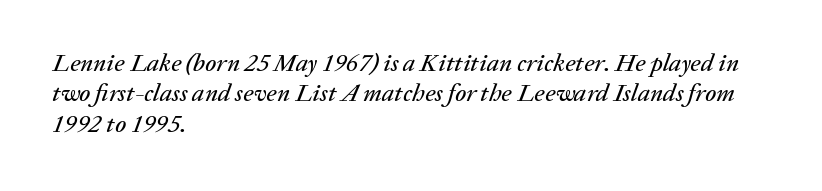
Q: Is the text italic (slanted)? A: Yes, it leans right by about 20 degrees.
Q: Is the text underlined? A: No.
Q: How is the paragraph aligned? A: Left-aligned.
Q: Is the spacing between letters normal or unusually wide? A: Normal.
